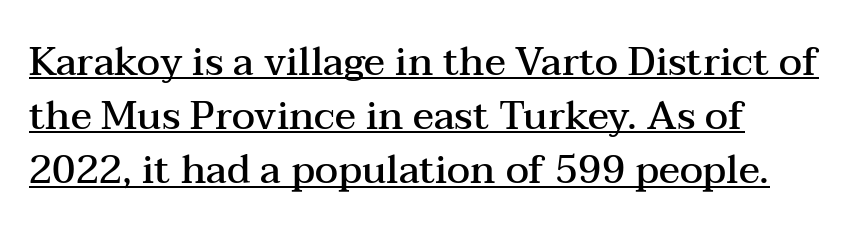
The image shows 39 px semibold, wide serif type, upright; set left-aligned, normal line spacing (1.39x), normal letter spacing, underlined; medium stroke contrast and a medium x-height.
